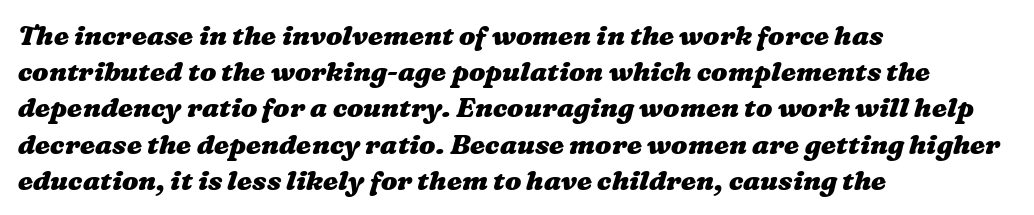
{"bold": "yes", "underline": "no", "align": "left", "line_spacing": "normal", "line_spacing_ratio": 1.34, "letter_spacing": "normal", "letter_spacing_em": 0.0, "glyph_px": 27}
